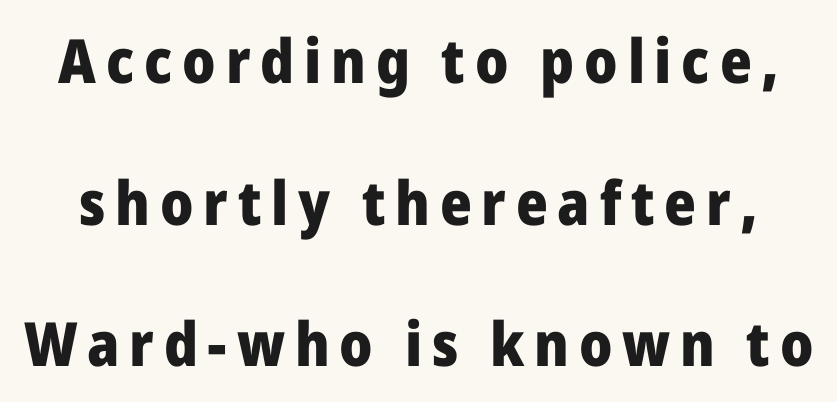
The image shows 61 px heavy sans-serif type, upright; set loose line spacing (2.32x), not underlined; low stroke contrast and a medium x-height.
